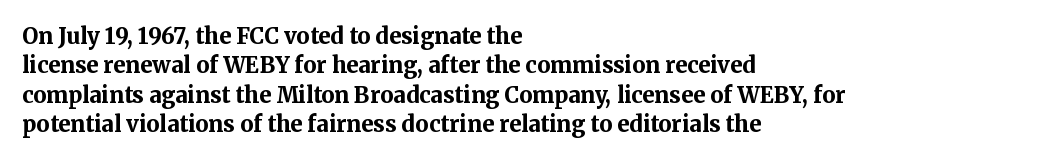
The image shows 22 px bold type, upright; set left-aligned, normal line spacing (1.34x), normal letter spacing, not underlined.
